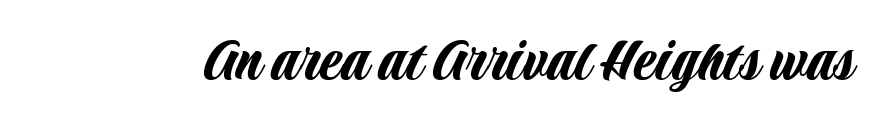
The image shows 65 px condensed sans-serif type; set normal letter spacing, not underlined; low stroke contrast and a large x-height.
